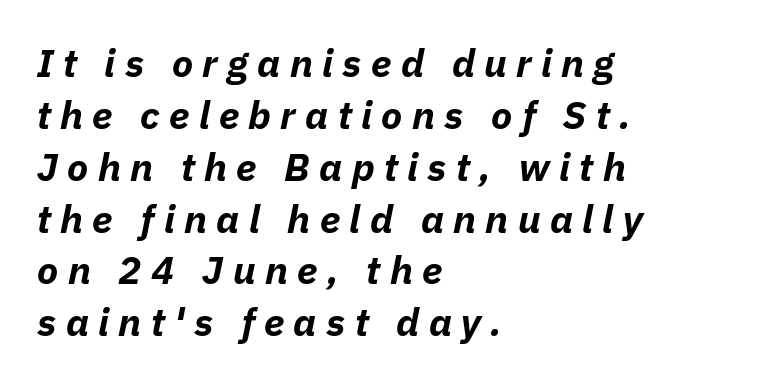
The glyphs are unaccompanied by any horizontal stroke below them. The font's italic variant was chosen for this text. Strong, thick strokes mark this as bold type. The designer left line spacing at the default. The face used here is proportionally spaced, like ordinary book or web type. The paragraph shown leans on its left margin.
